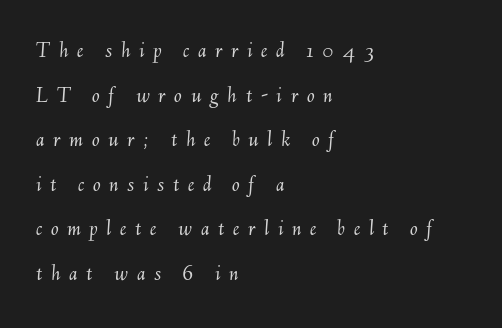
Q: Is the text bold? A: No.
Q: Is the text italic (slanted)? A: Yes, it leans right by about 6 degrees.
Q: Is the text underlined? A: No.
Q: How is the paragraph aligned? A: Left-aligned.
Q: Is the spacing between letters normal or unusually wide? A: Unusually wide.
Q: Is the spacing between lines tight, normal or loose? A: Loose.
